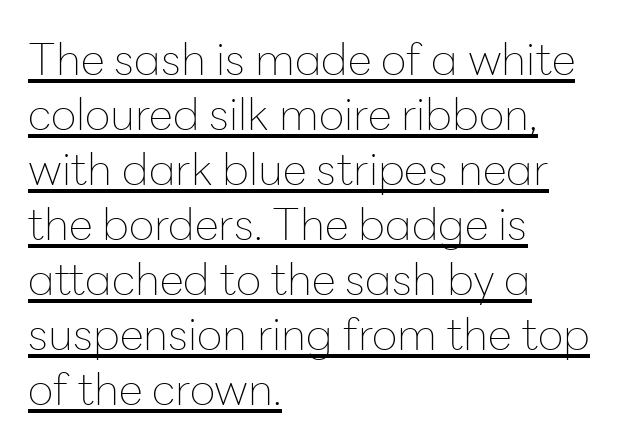
The image shows 44 px thin sans-serif type, upright; set left-aligned, normal line spacing (1.25x), normal letter spacing, underlined; low stroke contrast and a medium x-height.
